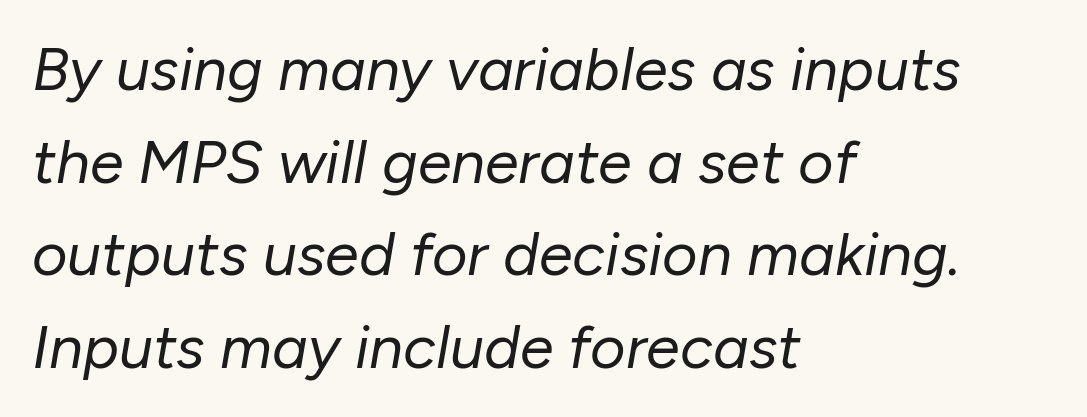
In CSS terms this would be text-align: left. The passage shown is not underscored anywhere. A quiet, ordinary-to-light weight characterises the typeface. A normal amount of white space separates one row of letters from the next. A typesetter would call this zero additional tracking.
